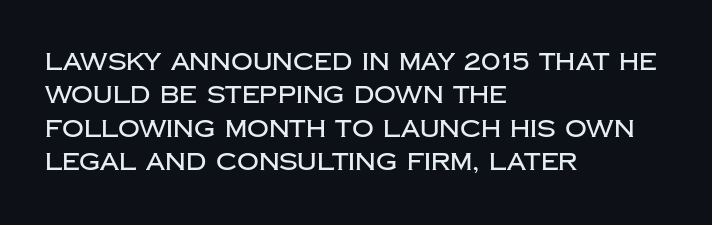
Q: Is the text italic (slanted)? A: No, it is upright.
Q: Is the text underlined? A: No.
Q: How is the paragraph aligned? A: Left-aligned.
Q: Is the spacing between letters normal or unusually wide? A: Normal.
Q: Is the spacing between lines tight, normal or loose? A: Normal.
